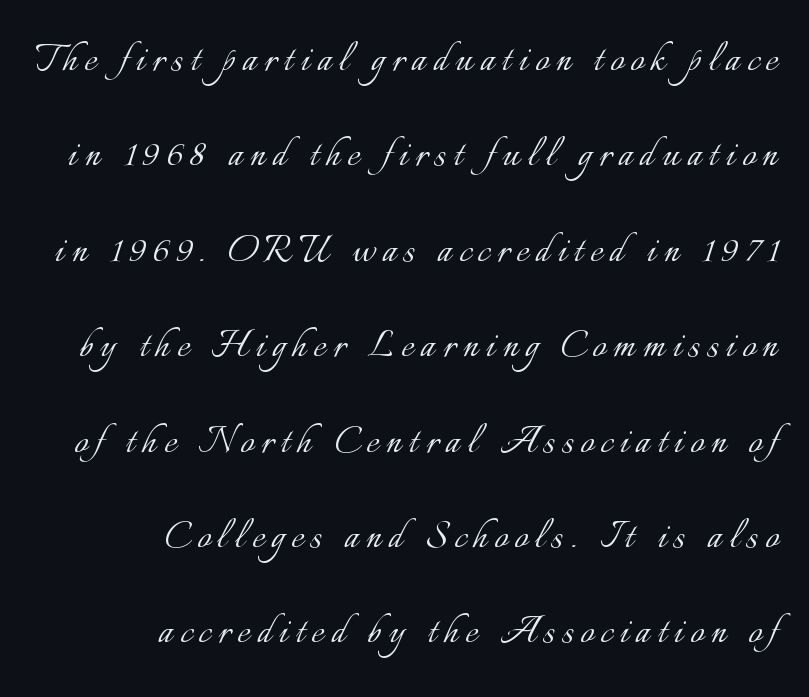
Q: Is the text bold? A: No.
Q: Is the text italic (slanted)? A: Yes.
Q: Is the text underlined? A: No.
Q: How is the paragraph aligned? A: Right-aligned.
Q: Is the spacing between lines tight, normal or loose? A: Loose.
Q: Width (condensed, normal, or wide)? A: Normal.
Q: Stroke contrast? A: Low.
Q: x-height? A: Small.
Q: Monospaced? A: No.
